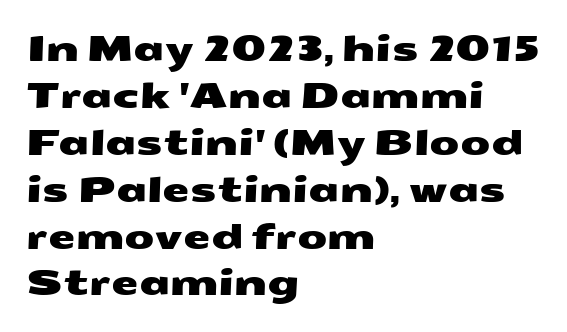
Nothing unusual about the tracking: characters are spaced as the font intends. Underlining? Definitely not there. A classic flush-left, rag-right setting is used for this passage. Interline gaps are of average width in this sample.
